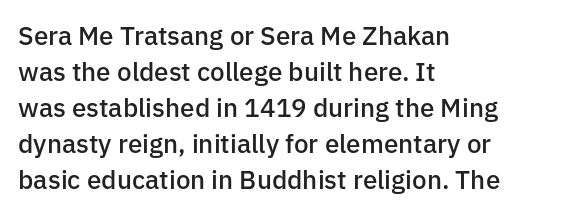
The glyphs have the mass of a demibold cut, below bold. The rendering uses a moderate line-height, typical for paragraphs. Here the glyphs are tracked normally, forming tight word shapes. The rag falls on the right side of this text block.
